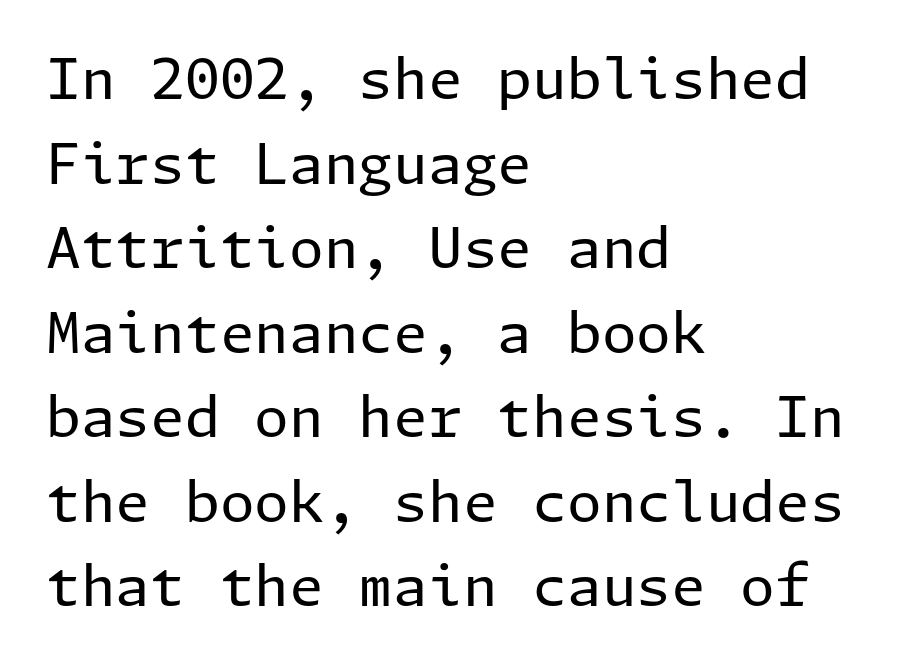
{"serif": "no", "italic": "no", "bold": "no", "weight": "regular", "width": "normal", "stroke_contrast": "low", "x_height": "medium", "underline": "no", "align": "left", "line_spacing": "normal", "line_spacing_ratio": 1.51, "letter_spacing": "normal", "letter_spacing_em": 0.0, "glyph_px": 56}
